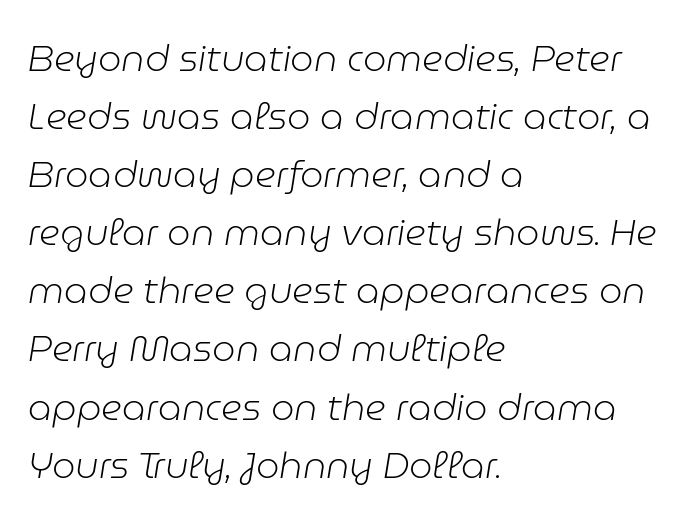
Q: Is the text bold? A: No.
Q: Is the text italic (slanted)? A: Yes, it leans right by about 9 degrees.
Q: Is the text underlined? A: No.
Q: How is the paragraph aligned? A: Left-aligned.
Q: Is the spacing between letters normal or unusually wide? A: Normal.
Q: Is the spacing between lines tight, normal or loose? A: Normal.
Q: Width (condensed, normal, or wide)? A: Normal.
Q: Stroke contrast? A: Low.
Q: x-height? A: Medium.
Q: Monospaced? A: No.
